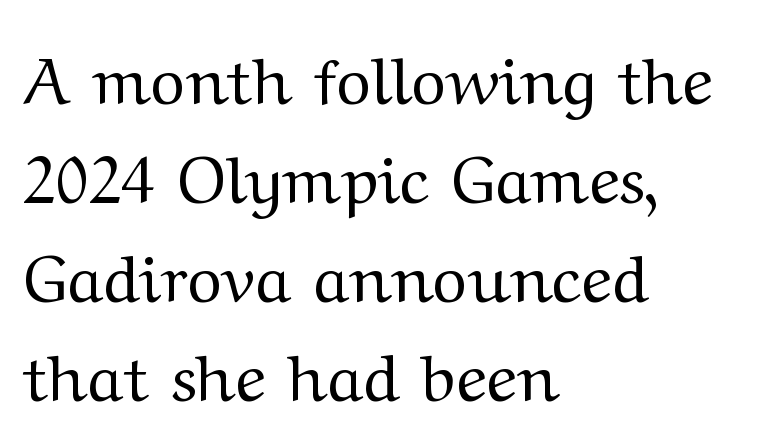
The image shows 66 px regular-weight, wide serif type, upright; set left-aligned, normal line spacing (1.5x), normal letter spacing, not underlined; medium stroke contrast and a medium x-height.
